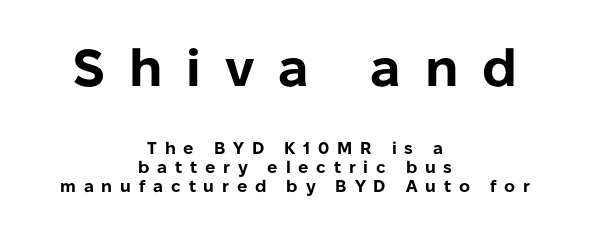
In terms of letterform style, serifs are entirely absent. The letters advance in unequal steps, a hallmark of proportional type. If you folded the block vertically in half, each line would mirror itself in length. Weight: bold. The area under the type is left untouched. The rendering shrinks the type as you move from the upper chunk to the lower.
